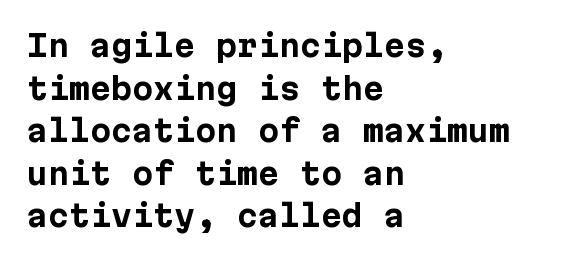
The image shows 30 px bold sans-serif type, upright; set left-aligned, normal line spacing (1.42x), normal letter spacing, not underlined; low stroke contrast and a medium x-height.
